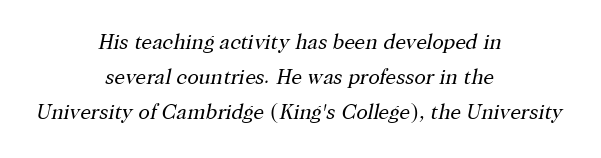
The image shows 21 px text type, italic (leaning right); set centered, normal line spacing (1.67x), normal letter spacing, not underlined.
